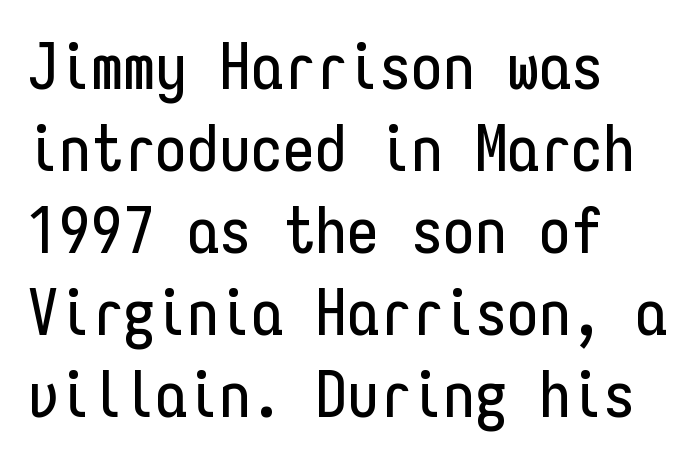
{"serif": "no", "italic": "no", "width": "condensed", "stroke_contrast": "low", "x_height": "medium", "monospaced": "yes", "underline": "no", "align": "left", "line_spacing": "normal", "line_spacing_ratio": 1.28, "letter_spacing": "normal", "letter_spacing_em": 0.0, "glyph_px": 64}
